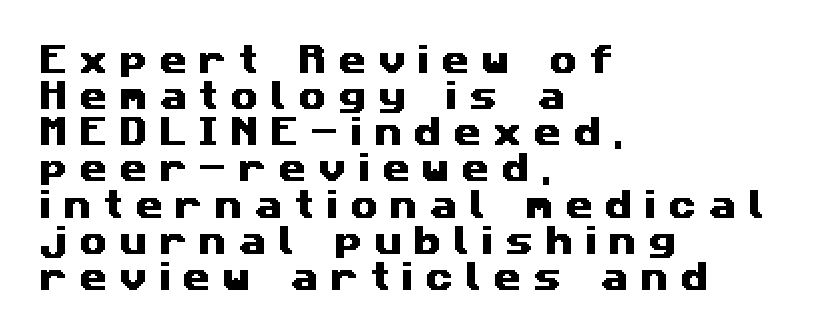
The image shows 32 px wide sans-serif type; set left-aligned, tight line spacing (1.13x), unusually wide letter spacing (+0.37 em), not underlined; medium stroke contrast and a medium x-height.
